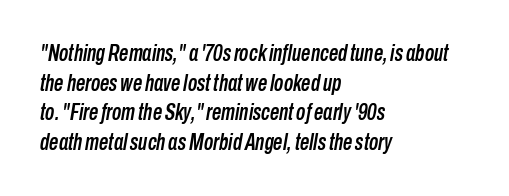
The image shows 23 px text type, italic (leaning right); set left-aligned, normal line spacing (1.29x), normal letter spacing, not underlined.
